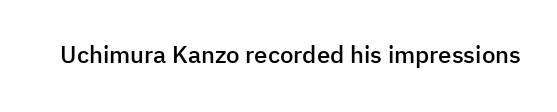
{"italic": "no", "bold": "semi", "underline": "no", "letter_spacing": "normal", "letter_spacing_em": 0.0, "glyph_px": 24}
